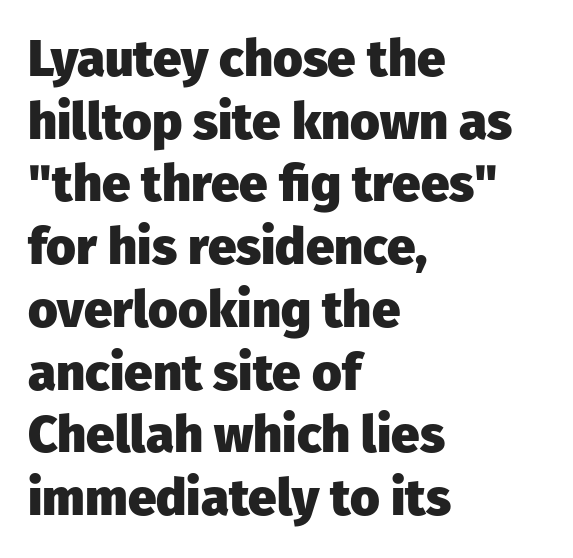
{"serif": "no", "italic": "no", "bold": "yes", "weight": "heavy", "width": "normal", "stroke_contrast": "low", "x_height": "medium", "monospaced": "no", "underline": "no", "align": "left", "line_spacing_ratio": 1.23, "letter_spacing": "normal", "letter_spacing_em": 0.0, "glyph_px": 51}
